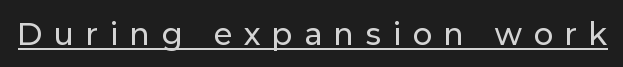
Q: Is the text italic (slanted)? A: No, it is upright.
Q: Is the typeface a serif or a sans-serif typeface? A: Sans-serif.
Q: Is the text underlined? A: Yes.
Q: Is the spacing between letters normal or unusually wide? A: Unusually wide.
Q: Width (condensed, normal, or wide)? A: Normal.
Q: Stroke contrast? A: Low.
Q: x-height? A: Medium.
Q: Monospaced? A: No.
